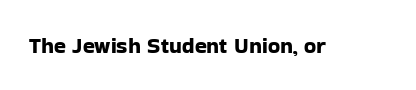
Q: Is the text italic (slanted)? A: No, it is upright.
Q: Is the text underlined? A: No.
Q: Is the spacing between letters normal or unusually wide? A: Normal.
